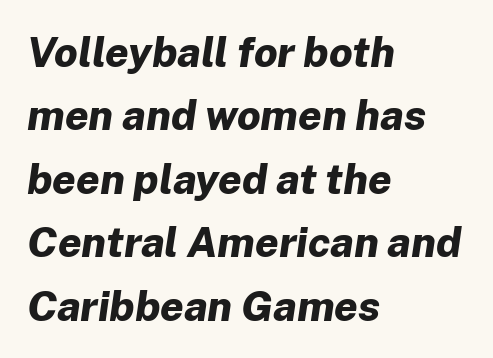
The image shows 42 px bold type, italic (leaning right); set left-aligned, normal line spacing (1.51x), normal letter spacing, not underlined; low stroke contrast and a medium x-height.
